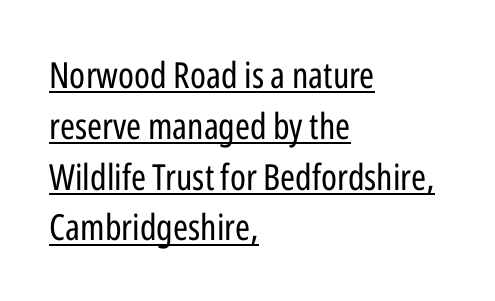
Q: Is the text bold? A: No.
Q: Is the text italic (slanted)? A: No, it is upright.
Q: Is the typeface a serif or a sans-serif typeface? A: Sans-serif.
Q: Is the text underlined? A: Yes.
Q: How is the paragraph aligned? A: Left-aligned.
Q: Is the spacing between letters normal or unusually wide? A: Normal.
Q: Is the spacing between lines tight, normal or loose? A: Normal.
Q: Width (condensed, normal, or wide)? A: Condensed.
Q: Stroke contrast? A: Low.
Q: x-height? A: Medium.
Q: Monospaced? A: No.
